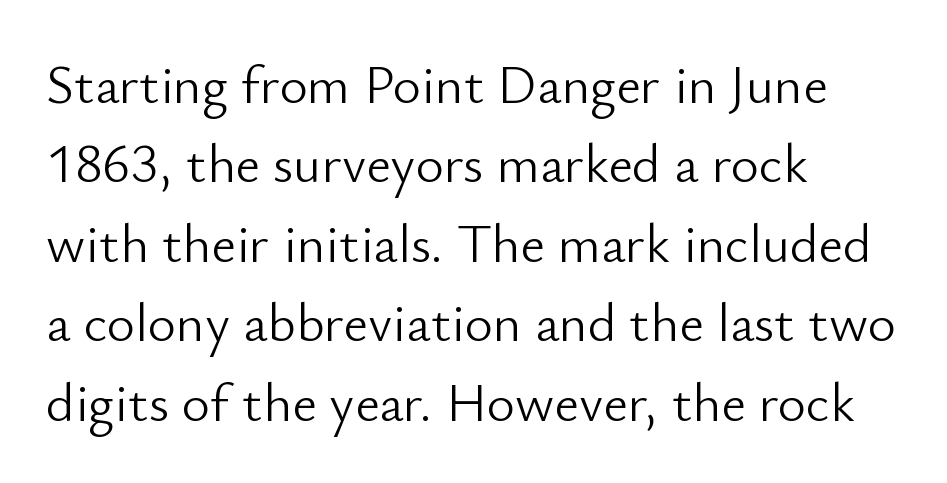
The image shows 54 px light sans-serif type, upright; set left-aligned, normal line spacing (1.47x), normal letter spacing, not underlined; low stroke contrast and a small x-height.
